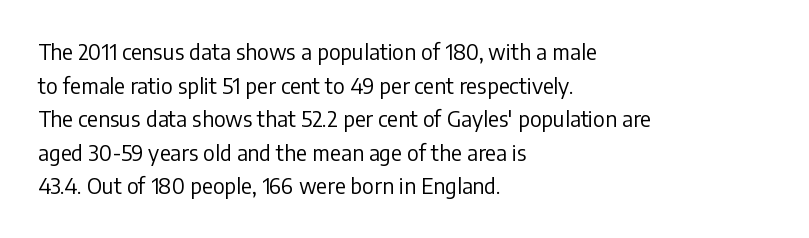
The font's upright variant was chosen for this text. Does the leading feel generous? No, just average. Letters rest on an invisible, unmarked baseline. Heft: none added — not bold. Typeset ragged right — the left edge is the straight one.
